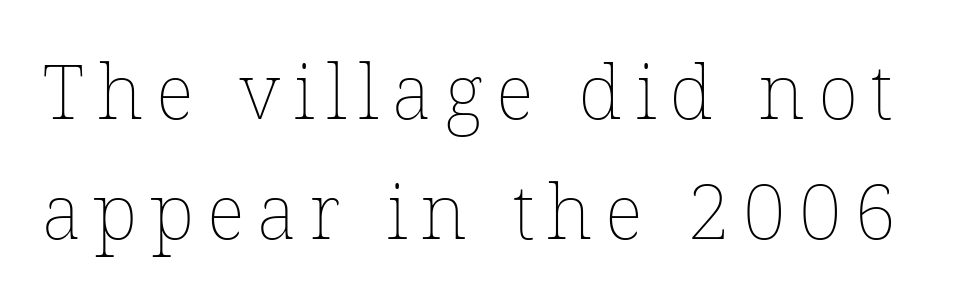
{"italic": "no", "bold": "no", "weight": "thin", "width": "normal", "stroke_contrast": "low", "x_height": "medium", "monospaced": "no", "underline": "no", "line_spacing": "normal", "line_spacing_ratio": 1.58, "glyph_px": 76}
